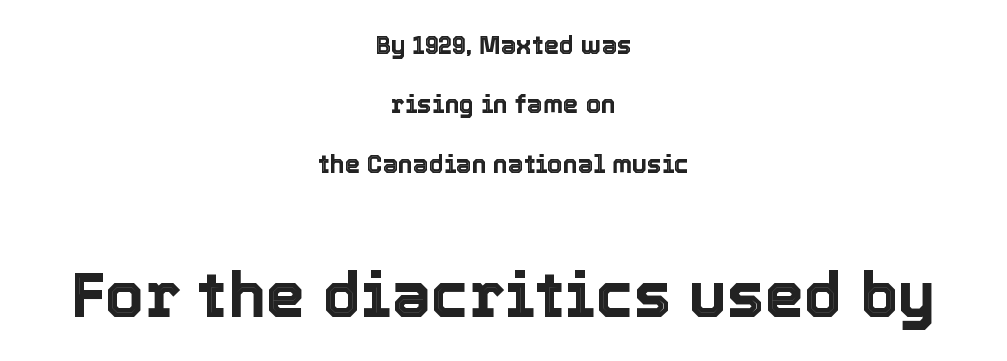
The image shows 63 px text type, upright; set centered, loose line spacing (2.38x), normal letter spacing, not underlined; the second (bottom) block is 2.52x larger; a medium x-height.
